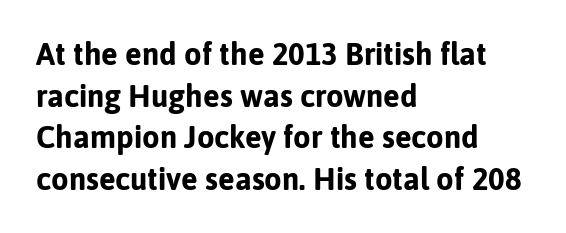
{"serif": "no", "italic": "no", "bold": "yes", "weight": "bold", "width": "normal", "stroke_contrast": "low", "x_height": "medium", "monospaced": "no", "underline": "no", "align": "left", "line_spacing": "normal", "line_spacing_ratio": 1.34, "letter_spacing": "normal", "letter_spacing_em": 0.0, "glyph_px": 31}
